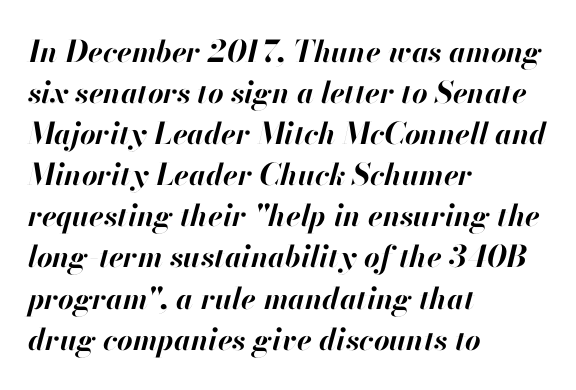
Inter-character spacing is left at the font's built-in metrics. Caption: bold face, heavy strokes. The area under the type is left untouched. The face used here is proportionally spaced, like ordinary book or web type.
